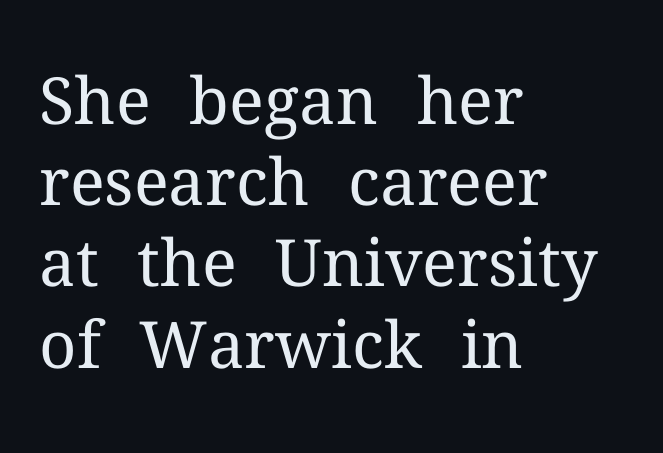
Which margin do the lines hug? The left one — the right edge is uneven. Posture: straight, roman, zero tilt. Nothing heavy about these letters — not bold at all. No word sits above an underline. The font family rendered here belongs to the serif group.
